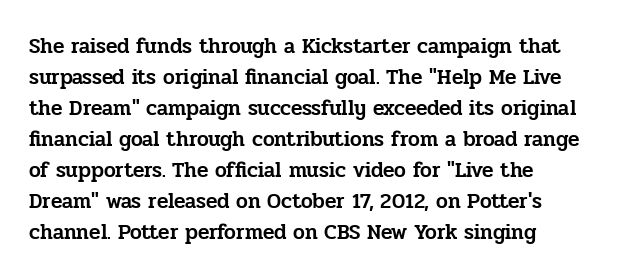
{"italic": "no", "underline": "no", "align": "left", "line_spacing": "normal", "line_spacing_ratio": 1.48, "letter_spacing": "normal", "letter_spacing_em": 0.0, "glyph_px": 21}
